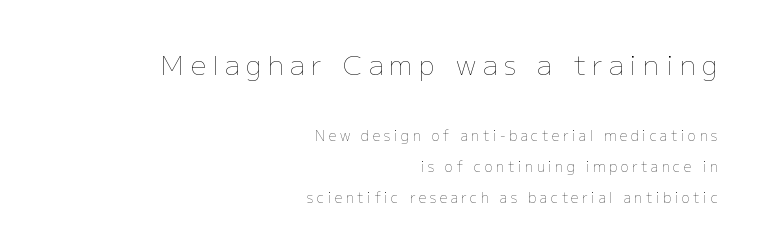
Top chunk: large. Bottom chunk: small. This is not heavy type; no bold has been used. Letter spacing: wide. The specimen reads as upright at a glance.
